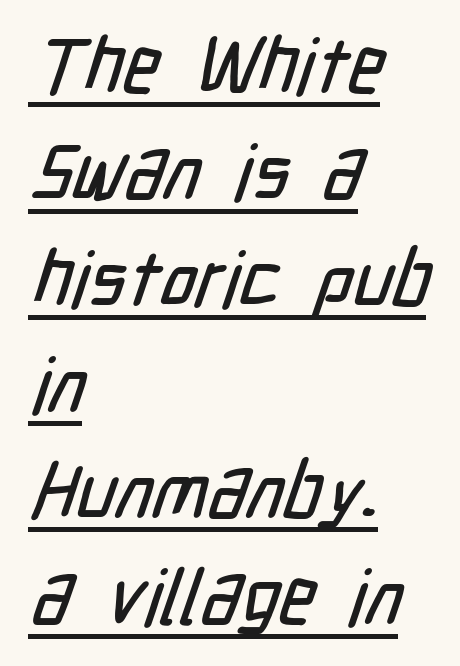
These lines are rendered in a variable-pitch font. In designer terms, the underline attribute is active on this setting. Summary of vertical rhythm: regular, with standard interline spacing. Observe the absence of serifs on each vertical stroke in this sample. Characters follow at the spacing the type designer built in. Left-aligned paragraph, ragged on the right.
